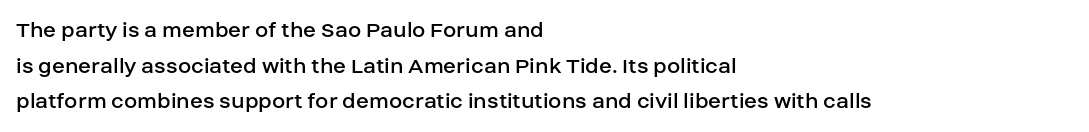
No italicization has been applied; the sample stays upright. Each line starts at the same left margin while the right side varies. Weight: regular or lighter. Compared with typical paragraphs, the rows here are spaced about the same. No extra tracking has been applied to these lines. Any mark beneath the type? The region is blank.
